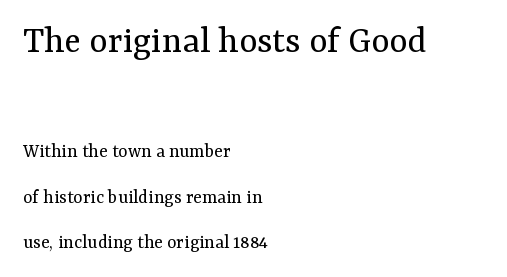
The image shows 39 px regular-weight serif type, upright; set left-aligned, loose line spacing (2.26x), normal letter spacing, not underlined; the first (top) block is 1.95x larger; medium stroke contrast and a medium x-height.
